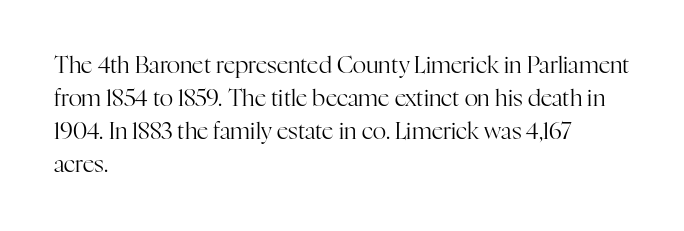
Q: Is the text bold? A: No.
Q: Is the text italic (slanted)? A: No, it is upright.
Q: Is the text underlined? A: No.
Q: How is the paragraph aligned? A: Left-aligned.
Q: Is the spacing between letters normal or unusually wide? A: Normal.
Q: Is the spacing between lines tight, normal or loose? A: Normal.
